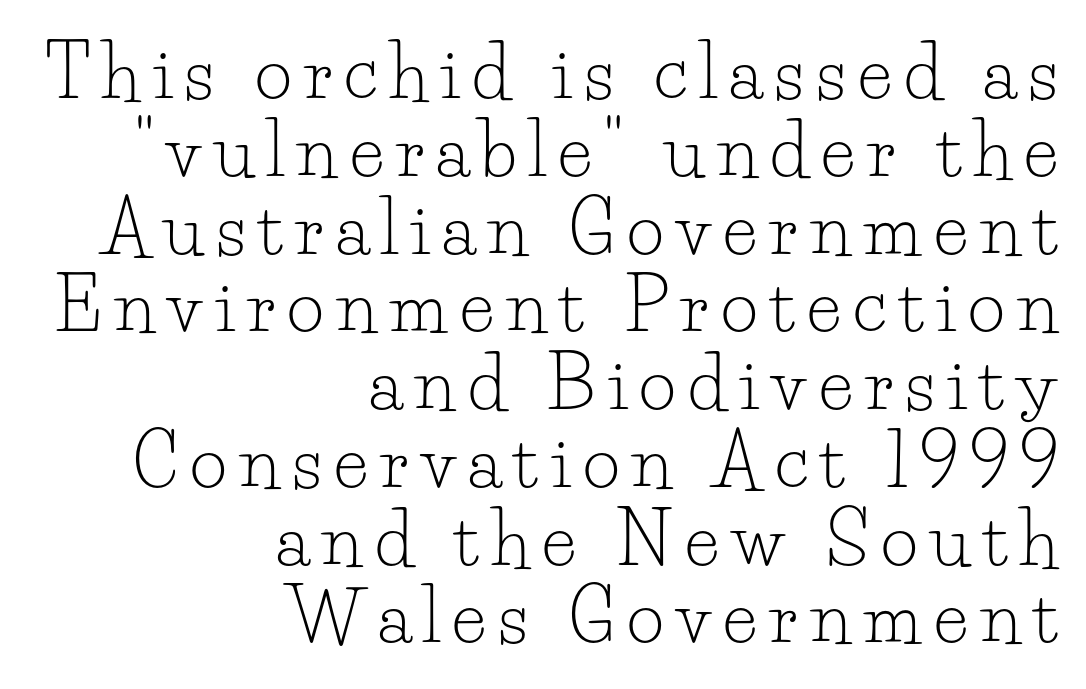
{"serif": "yes", "italic": "no", "bold": "no", "weight": "light", "width": "normal", "stroke_contrast": "low", "x_height": "small", "monospaced": "no", "underline": "no", "align": "right", "line_spacing": "tight", "line_spacing_ratio": 1.08, "glyph_px": 72}
